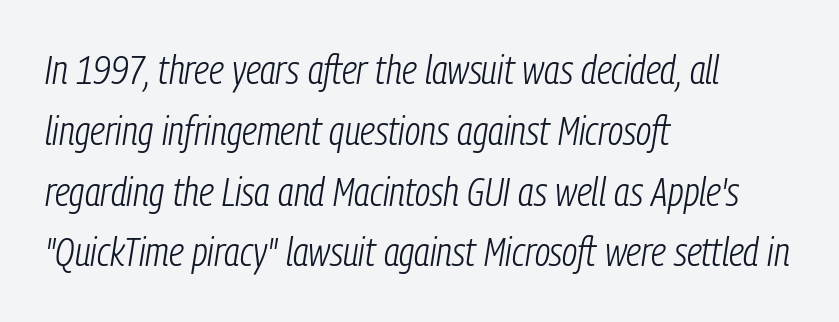
Q: Is the text bold? A: No.
Q: Is the text italic (slanted)? A: Yes, it leans right by about 9 degrees.
Q: Is the text underlined? A: No.
Q: How is the paragraph aligned? A: Left-aligned.
Q: Is the spacing between letters normal or unusually wide? A: Normal.
Q: Is the spacing between lines tight, normal or loose? A: Normal.
Q: Width (condensed, normal, or wide)? A: Condensed.
Q: Stroke contrast? A: Low.
Q: x-height? A: Medium.
Q: Monospaced? A: No.
